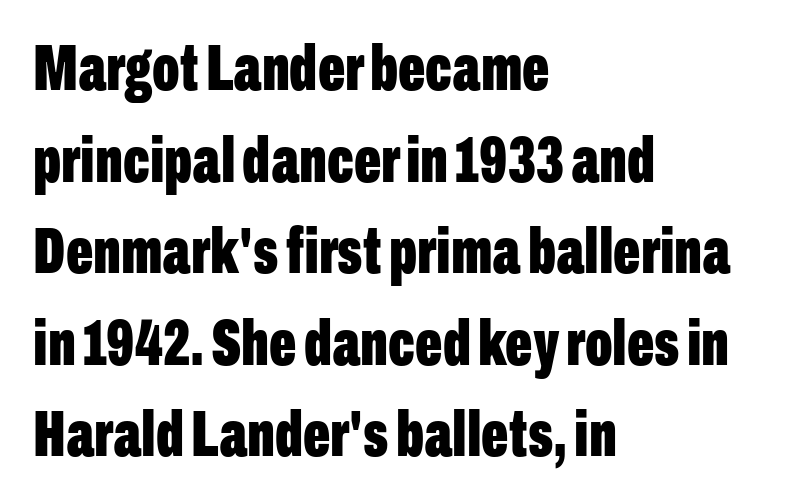
{"serif": "no", "italic": "no", "bold": "yes", "weight": "bold", "width": "condensed", "stroke_contrast": "low", "x_height": "medium", "monospaced": "no", "underline": "no", "align": "left", "line_spacing": "normal", "line_spacing_ratio": 1.43, "letter_spacing": "normal", "letter_spacing_em": 0.0, "glyph_px": 64}
